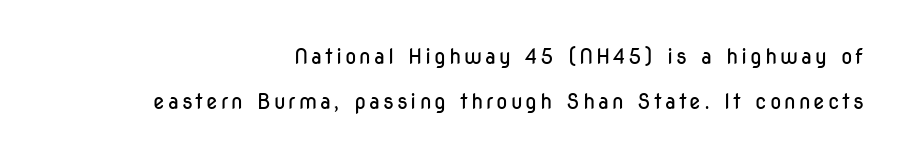
Q: Is the text bold? A: No.
Q: Is the text italic (slanted)? A: No, it is upright.
Q: Is the text underlined? A: No.
Q: How is the paragraph aligned? A: Right-aligned.
Q: Is the spacing between lines tight, normal or loose? A: Loose.
